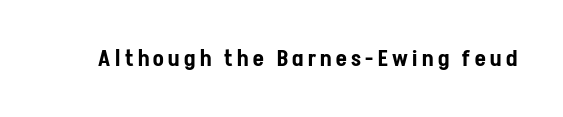
Q: Is the text italic (slanted)? A: No, it is upright.
Q: Is the text underlined? A: No.
Q: Is the spacing between letters normal or unusually wide? A: Unusually wide.
